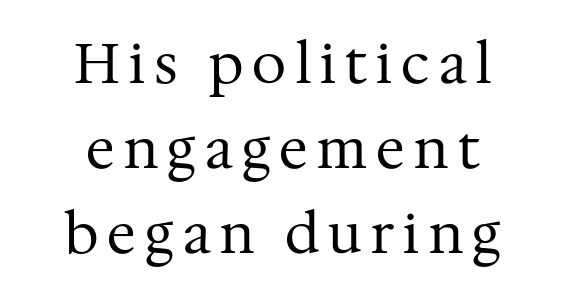
Each row of text sits above clean, open space. The lettering stays uniformly vertical, giving the passage a roman look. Think of a printed novel: that variable character pitch is what you see here. Interline gaps are of average width in this sample.
